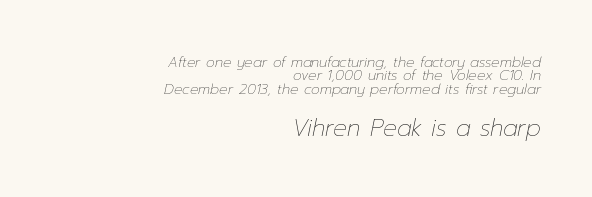
The image shows 23 px text type, italic (leaning right); set right-aligned, tight line spacing (0.96x), normal letter spacing, not underlined; the second (bottom) block is 1.64x larger.
